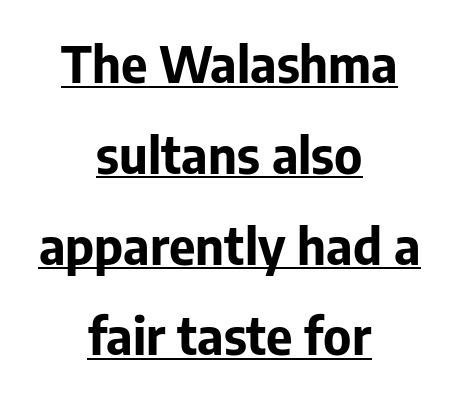
The image shows 51 px bold sans-serif type, upright; set centered, line spacing 1.78x, normal letter spacing, underlined; low stroke contrast and a medium x-height.
